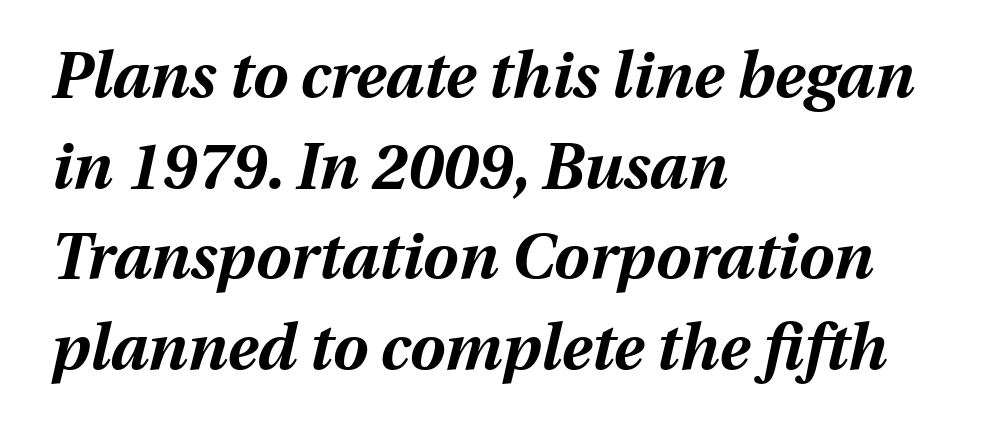
The image shows 63 px bold type, italic (leaning right); set left-aligned, normal line spacing (1.44x), normal letter spacing, not underlined; medium stroke contrast and a medium x-height.
